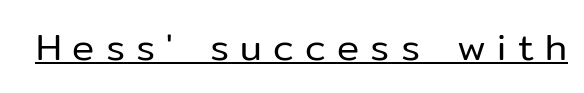
The typography opts for an upright posture over an oblique one. Are there feet on the stems? There aren't — it's a sans. A light-to-regular cut is what we see here. Check the space under the baseline: a stroke is drawn there.
